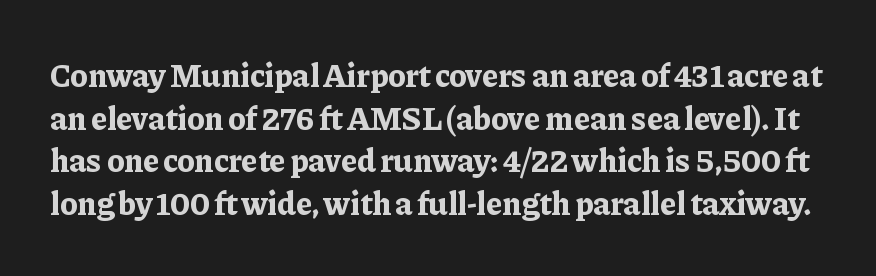
{"serif": "yes", "italic": "no", "bold": "yes", "weight": "bold", "width": "normal", "stroke_contrast": "low", "x_height": "medium", "monospaced": "no", "underline": "no", "line_spacing": "normal", "line_spacing_ratio": 1.29, "letter_spacing": "normal", "letter_spacing_em": 0.0, "glyph_px": 33}
